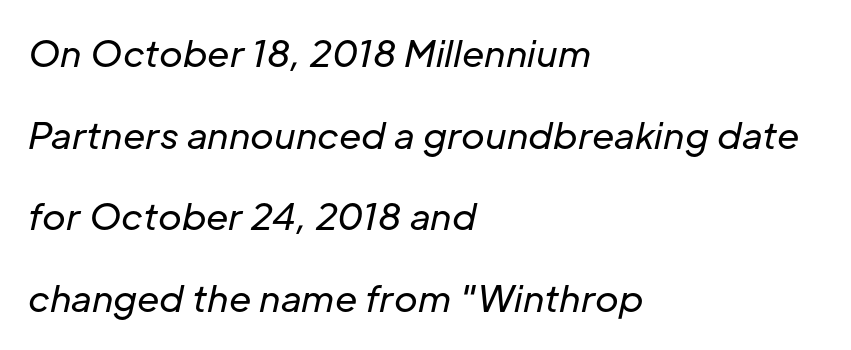
Q: Is the text bold? A: No.
Q: Is the text italic (slanted)? A: Yes, it leans right by about 12 degrees.
Q: Is the text underlined? A: No.
Q: How is the paragraph aligned? A: Left-aligned.
Q: Is the spacing between letters normal or unusually wide? A: Normal.
Q: Is the spacing between lines tight, normal or loose? A: Loose.
Q: Width (condensed, normal, or wide)? A: Normal.
Q: Stroke contrast? A: Low.
Q: x-height? A: Medium.
Q: Monospaced? A: No.
